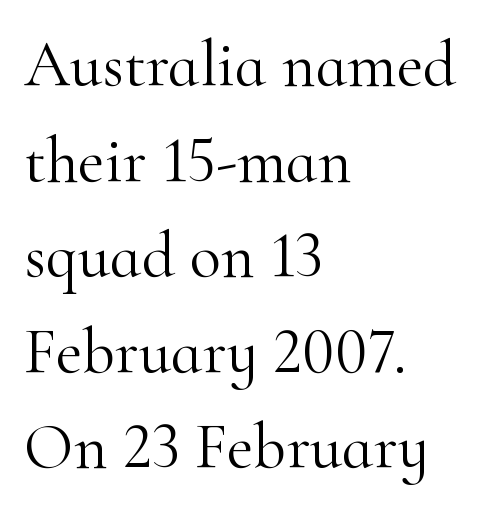
Q: Is the text bold? A: No.
Q: Is the text italic (slanted)? A: No, it is upright.
Q: Is the typeface a serif or a sans-serif typeface? A: Serif.
Q: Is the text underlined? A: No.
Q: How is the paragraph aligned? A: Left-aligned.
Q: Is the spacing between letters normal or unusually wide? A: Normal.
Q: Is the spacing between lines tight, normal or loose? A: Normal.
Q: Width (condensed, normal, or wide)? A: Normal.
Q: Stroke contrast? A: High.
Q: x-height? A: Small.
Q: Monospaced? A: No.
